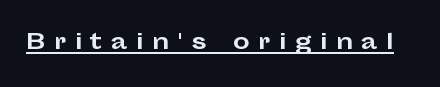
The image shows 21 px bold type, upright; set unusually wide letter spacing (+0.41 em), underlined.
